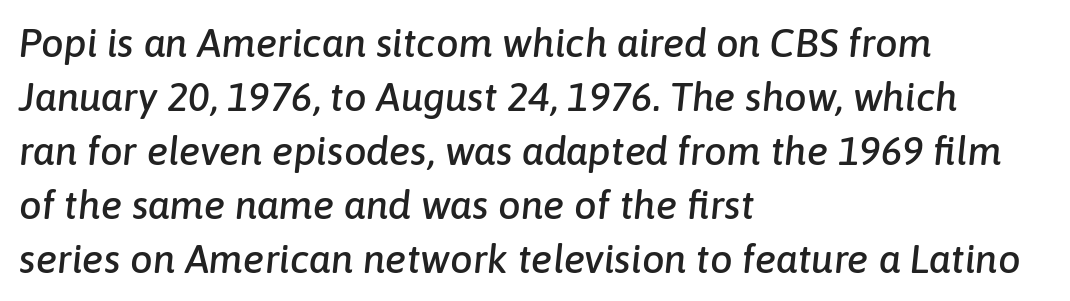
Where is the straight margin? On the left. Leading: standard. Rule under the text: the space is simply empty. You could not count columns in this text — the font is proportionally spaced.
